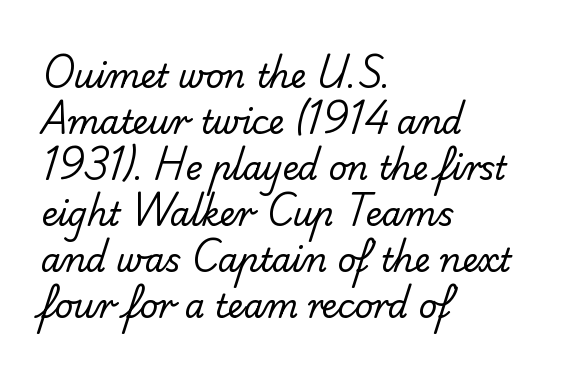
The area under the type is left untouched. Is the stroke heavy? The answer is a plain regular-or-lighter. Whoever set this chose a conventional vertical rhythm. The passage shown is typed in a proportional face where columns would drift.
